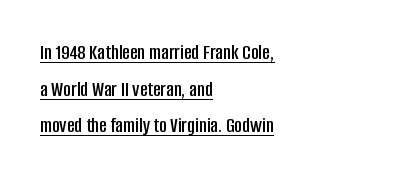
Does extra space separate the letters? No, they use regular spacing. A student would call this left alignment; a typographer would say flush left, rag right. Quick note: not italic, upright. Underlining? Definitely there.
